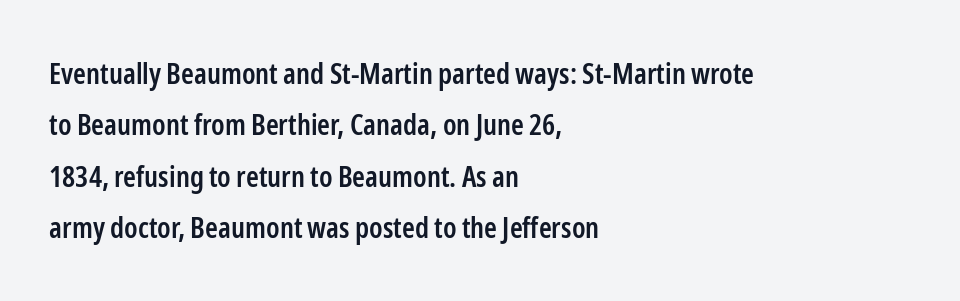
Q: Is the text bold? A: Semi-bold.
Q: Is the text italic (slanted)? A: No, it is upright.
Q: Is the typeface a serif or a sans-serif typeface? A: Sans-serif.
Q: Is the text underlined? A: No.
Q: How is the paragraph aligned? A: Left-aligned.
Q: Is the spacing between letters normal or unusually wide? A: Normal.
Q: Width (condensed, normal, or wide)? A: Condensed.
Q: Stroke contrast? A: Low.
Q: x-height? A: Medium.
Q: Monospaced? A: No.
